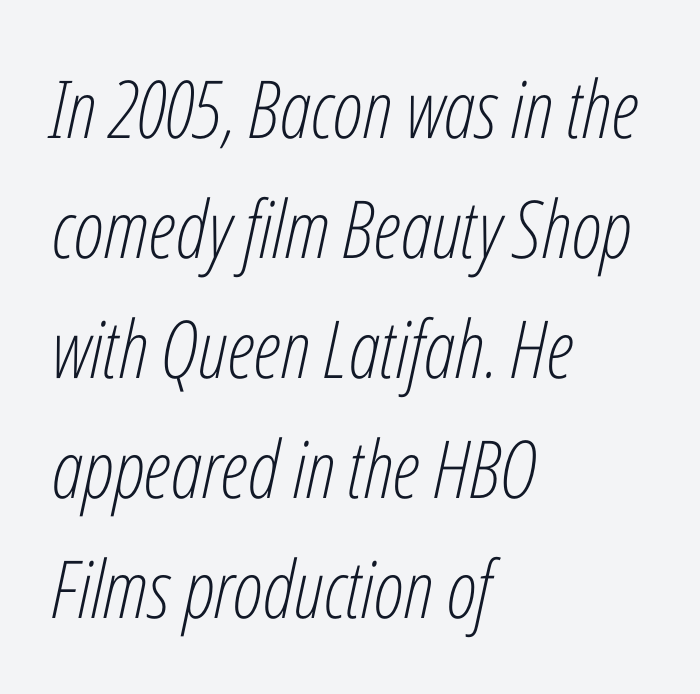
{"italic": "yes", "lean": "right", "slant_degrees": 12, "bold": "no", "weight": "light", "width": "condensed", "stroke_contrast": "low", "x_height": "medium", "monospaced": "no", "underline": "no", "align": "left", "line_spacing": "normal", "line_spacing_ratio": 1.5, "letter_spacing": "normal", "letter_spacing_em": 0.0, "glyph_px": 80}
